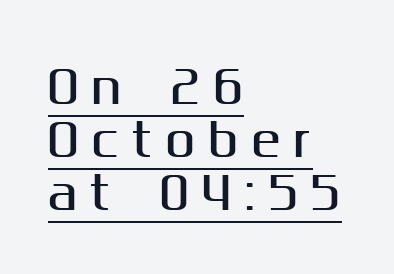
Spacing verdict: proportional, widths tailored to each character. Tall strokes in this sample are plumb rather than angled. Between one letter and the next there's a generous, obvious gap. The passage shown is typeset with a sans-serif family.
